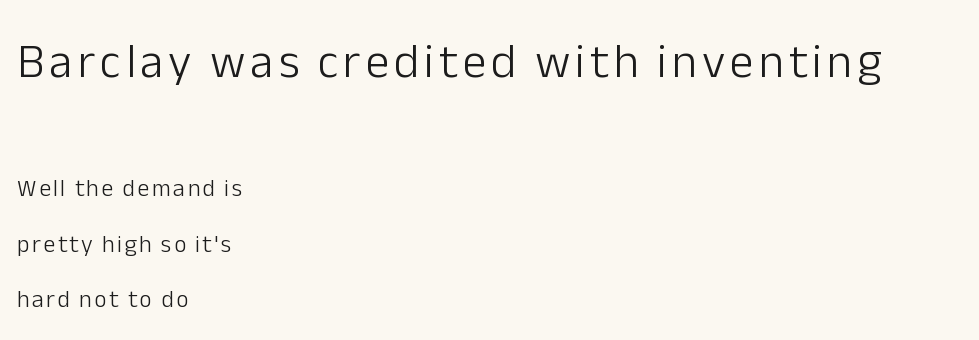
Q: Is the text bold? A: No.
Q: Is the text italic (slanted)? A: No, it is upright.
Q: Is the typeface a serif or a sans-serif typeface? A: Sans-serif.
Q: Is the text underlined? A: No.
Q: How is the paragraph aligned? A: Left-aligned.
Q: Is the spacing between lines tight, normal or loose? A: Loose.
Q: Which block of text is set in a larger size, the first (top) or the second (bottom)? A: The first (top) one.
Q: Width (condensed, normal, or wide)? A: Normal.
Q: Stroke contrast? A: Low.
Q: x-height? A: Medium.
Q: Monospaced? A: No.
